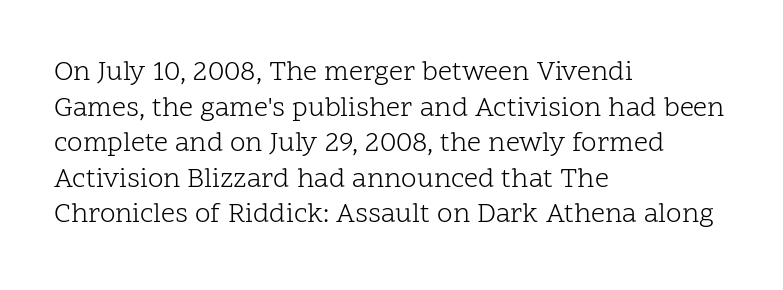
Vertical stems look standard width or narrower in stroke. Line beginnings align vertically; line endings do not. Spacing verdict: proportional, widths tailored to each character. The strip under each line holds only bare page. Old-style or modern, the face here clearly has serifs. Default kerning and tracking; the words read as compact shapes.
